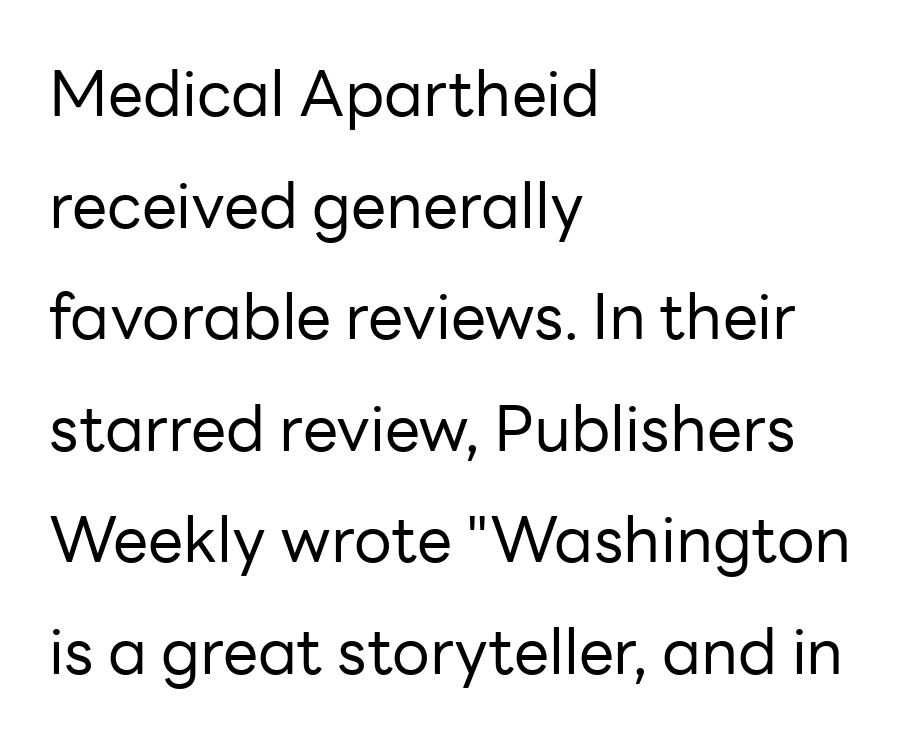
Nobody touched the tracking dial on this one. If you drew a ruler down the left edge, every line would touch it. A typesetter would call this proportional, since set widths differ per character. No letter is thick-stroked: the sample isn't bold. This rendering employs a face without finishing strokes, i.e., a sans-serif.
